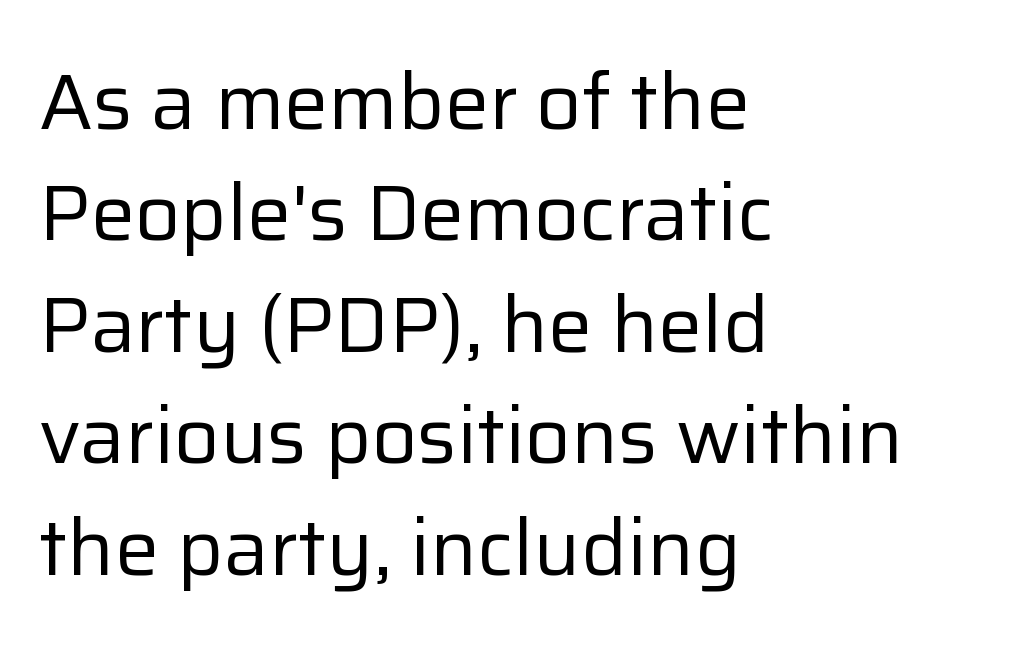
The image shows 79 px regular-weight sans-serif type, upright; set left-aligned, normal line spacing (1.41x), normal letter spacing, not underlined; low stroke contrast and a medium x-height.
